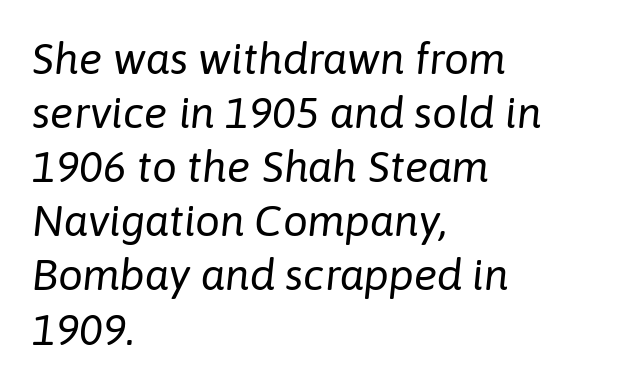
Q: Is the text bold? A: No.
Q: Is the text italic (slanted)? A: Yes, it leans right by about 6 degrees.
Q: Is the text underlined? A: No.
Q: How is the paragraph aligned? A: Left-aligned.
Q: Is the spacing between letters normal or unusually wide? A: Normal.
Q: Width (condensed, normal, or wide)? A: Normal.
Q: Stroke contrast? A: Low.
Q: x-height? A: Medium.
Q: Monospaced? A: No.
